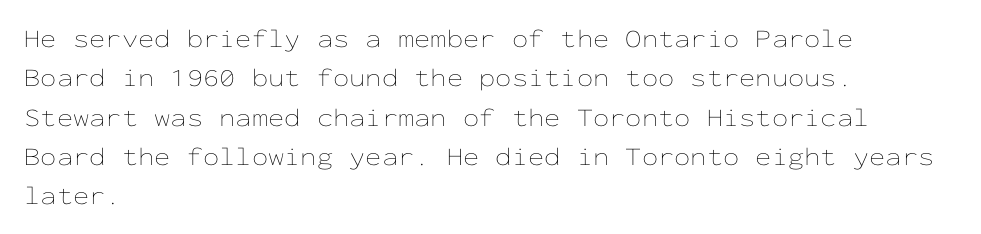
The image shows 26 px text type, upright; set left-aligned, normal line spacing (1.51x), normal letter spacing, not underlined.
